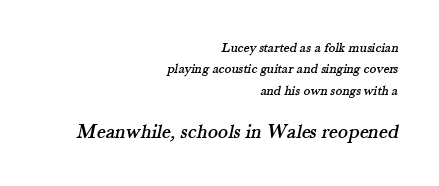
{"underline": "no", "align": "right", "line_spacing": "normal", "line_spacing_ratio": 1.53, "letter_spacing": "normal", "letter_spacing_em": 0.0, "larger_block": "second", "size_ratio": 1.5, "glyph_px": 21}
